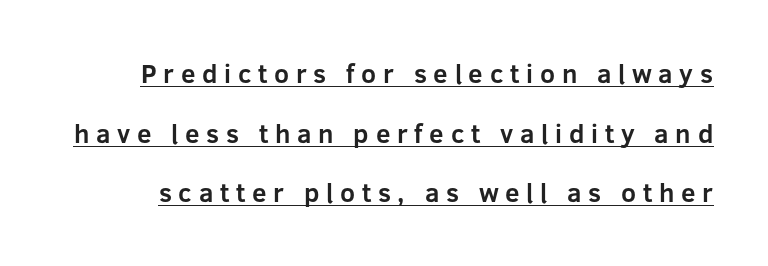
The string is rendered with underlining switched on. As a designer I'd log this as weight 700, bold. A great deal of white space separates one row of letters from the next. Notice how the stems are strictly vertical — no italics here.
